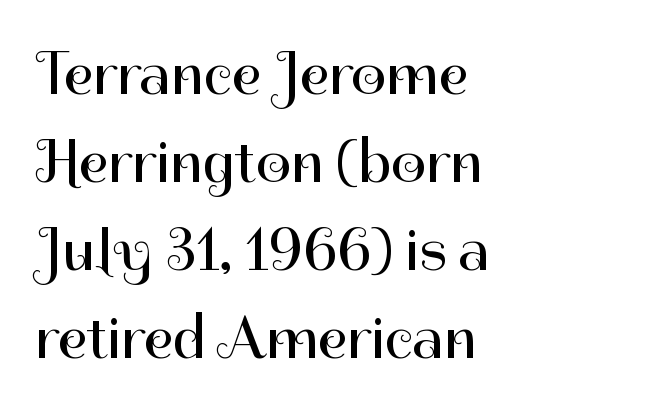
The image shows 62 px regular-weight sans-serif type, upright; set left-aligned, normal line spacing (1.42x), normal letter spacing, not underlined; high stroke contrast and a medium x-height.
